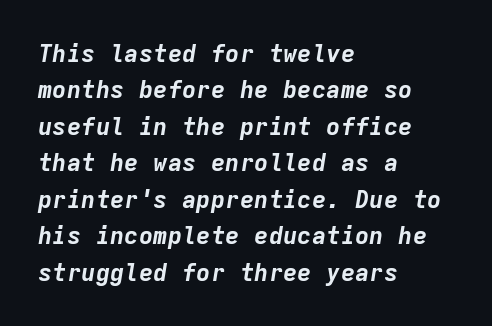
The image shows 24 px bold type, italic (leaning right); set left-aligned, normal line spacing (1.52x), normal letter spacing, not underlined.
